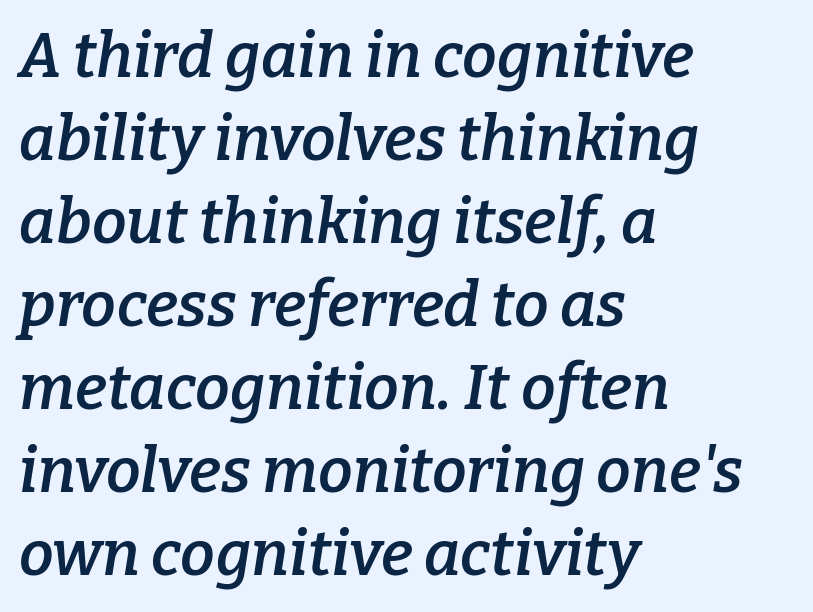
Q: Is the text bold? A: Semi-bold.
Q: Is the text italic (slanted)? A: Yes, it leans right by about 9 degrees.
Q: Is the typeface a serif or a sans-serif typeface? A: Serif.
Q: Is the text underlined? A: No.
Q: How is the paragraph aligned? A: Left-aligned.
Q: Is the spacing between letters normal or unusually wide? A: Normal.
Q: Is the spacing between lines tight, normal or loose? A: Normal.
Q: Width (condensed, normal, or wide)? A: Normal.
Q: Stroke contrast? A: Low.
Q: x-height? A: Medium.
Q: Monospaced? A: No.
